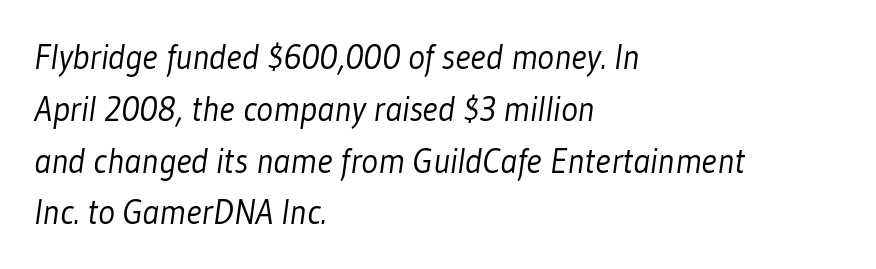
The image shows 35 px light, condensed sans-serif type; set left-aligned, normal line spacing (1.48x), normal letter spacing, not underlined; low stroke contrast and a medium x-height.
